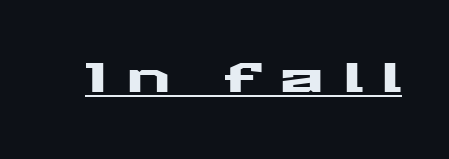
Q: Is the text italic (slanted)? A: No, it is upright.
Q: Is the typeface a serif or a sans-serif typeface? A: Sans-serif.
Q: Is the text underlined? A: Yes.
Q: Is the spacing between letters normal or unusually wide? A: Unusually wide.
Q: Width (condensed, normal, or wide)? A: Wide.
Q: Stroke contrast? A: Medium.
Q: x-height? A: Medium.
Q: Monospaced? A: No.
